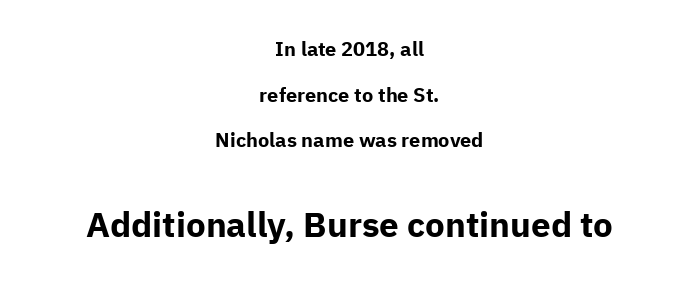
{"serif": "no", "italic": "no", "bold": "yes", "weight": "bold", "width": "normal", "stroke_contrast": "low", "x_height": "medium", "monospaced": "no", "underline": "no", "align": "center", "line_spacing": "loose", "line_spacing_ratio": 2.28, "letter_spacing": "normal", "letter_spacing_em": 0.0, "larger_block": "second", "size_ratio": 1.75, "glyph_px": 35}
